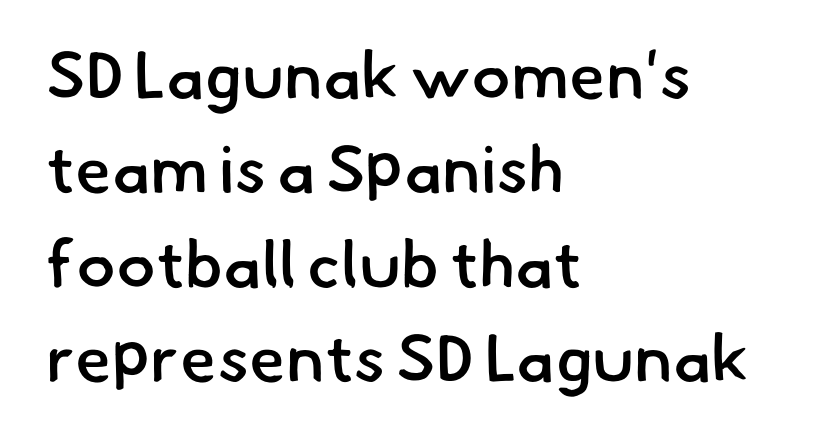
{"serif": "no", "bold": "semi", "weight": "semibold", "width": "normal", "stroke_contrast": "low", "x_height": "small", "monospaced": "no", "underline": "no", "align": "left", "line_spacing": "normal", "line_spacing_ratio": 1.43, "letter_spacing": "normal", "letter_spacing_em": 0.0, "glyph_px": 66}
